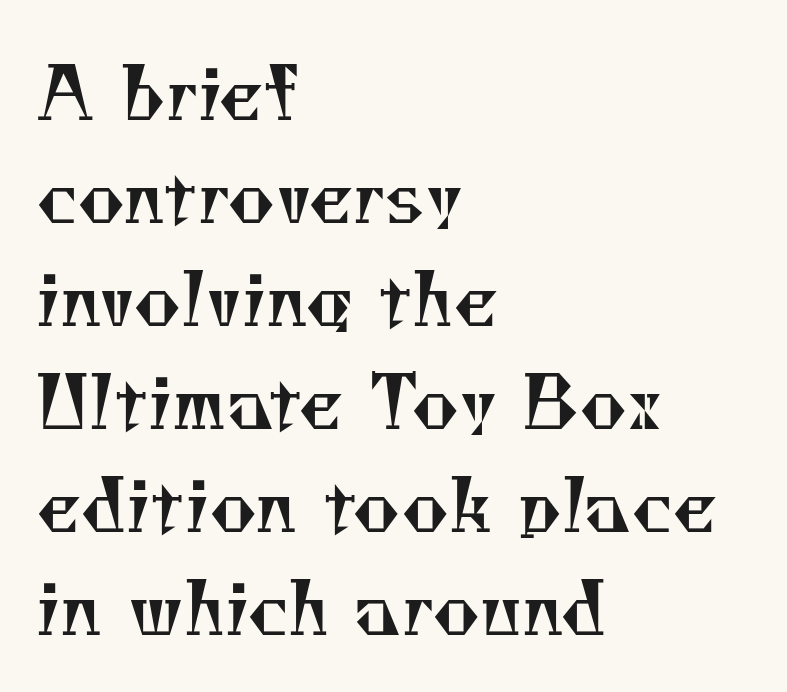
{"serif": "yes", "bold": "no", "weight": "regular", "width": "normal", "stroke_contrast": "medium", "x_height": "small", "monospaced": "no", "underline": "no", "align": "left", "line_spacing": "normal", "line_spacing_ratio": 1.43, "letter_spacing": "normal", "letter_spacing_em": 0.0, "glyph_px": 72}
